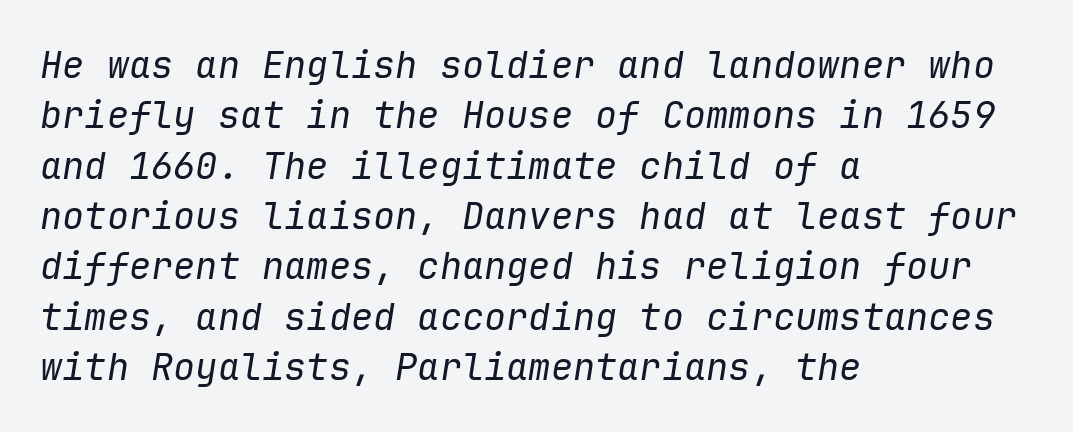
Q: Is the text bold? A: No.
Q: Is the text italic (slanted)? A: Yes, it leans right by about 9 degrees.
Q: Is the text underlined? A: No.
Q: How is the paragraph aligned? A: Left-aligned.
Q: Is the spacing between letters normal or unusually wide? A: Normal.
Q: Is the spacing between lines tight, normal or loose? A: Normal.
Q: Width (condensed, normal, or wide)? A: Normal.
Q: Stroke contrast? A: Low.
Q: x-height? A: Medium.
Q: Monospaced? A: Yes.
